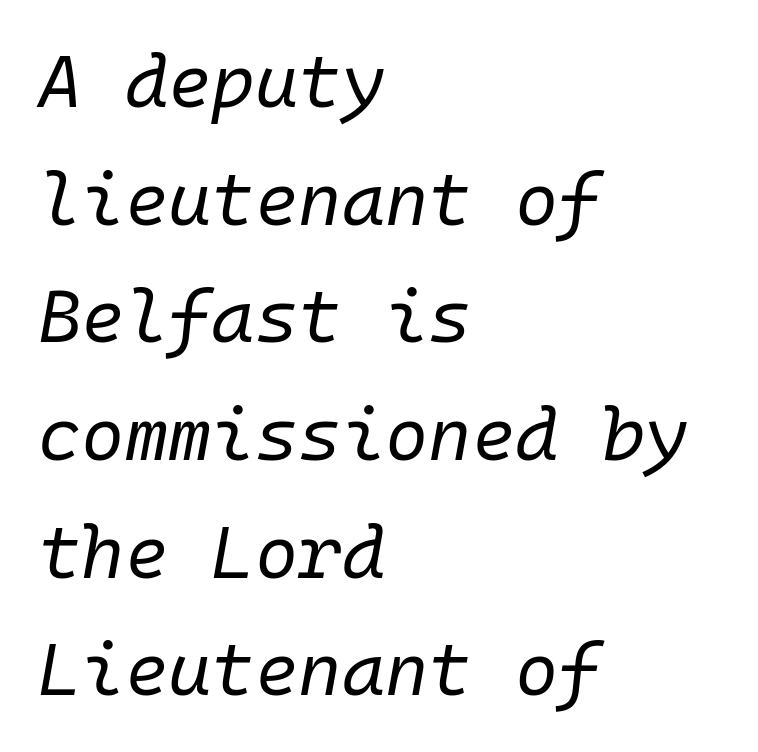
The image shows 74 px regular-weight type, italic (leaning right), monospaced; set left-aligned, normal line spacing (1.59x), normal letter spacing, not underlined; low stroke contrast and a medium x-height.
